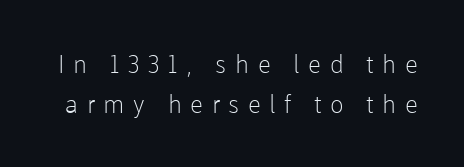
Q: Is the text bold? A: No.
Q: Is the text italic (slanted)? A: No, it is upright.
Q: Is the text underlined? A: No.
Q: Is the spacing between letters normal or unusually wide? A: Unusually wide.
Q: Is the spacing between lines tight, normal or loose? A: Normal.
